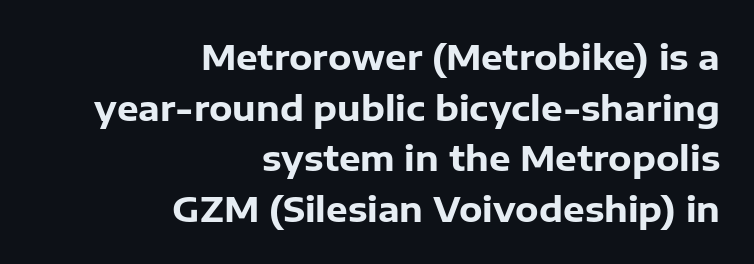
{"serif": "no", "italic": "no", "bold": "yes", "weight": "heavy", "width": "normal", "stroke_contrast": "low", "x_height": "medium", "monospaced": "no", "underline": "no", "align": "right", "line_spacing": "normal", "line_spacing_ratio": 1.49, "letter_spacing": "normal", "letter_spacing_em": 0.0, "glyph_px": 34}
